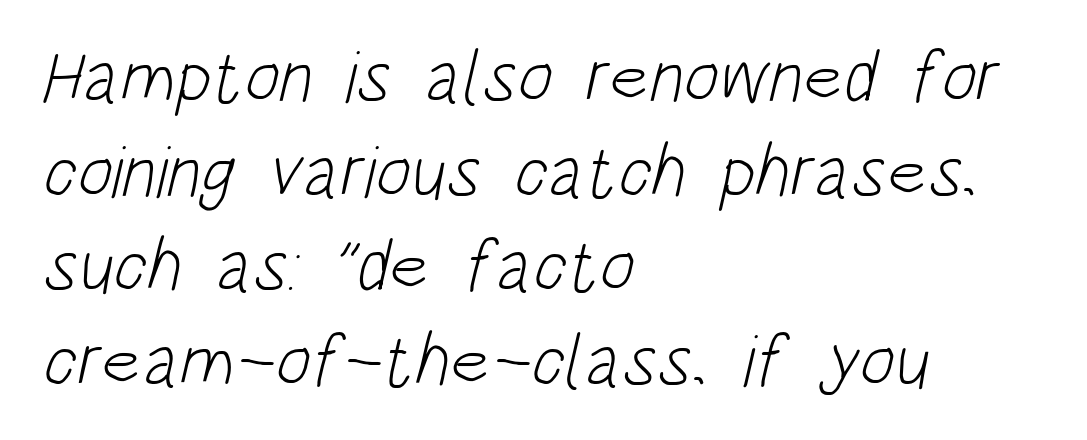
The image shows 74 px light, condensed sans-serif type; set left-aligned, normal line spacing (1.28x), normal letter spacing, not underlined; low stroke contrast and a large x-height.
